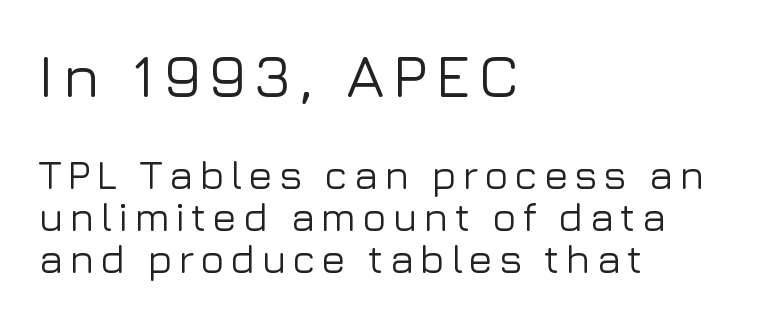
The image shows 61 px sans-serif type, upright; set left-aligned, tight line spacing (1.02x), not underlined; the first (top) block is 1.49x larger; low stroke contrast and a medium x-height.
